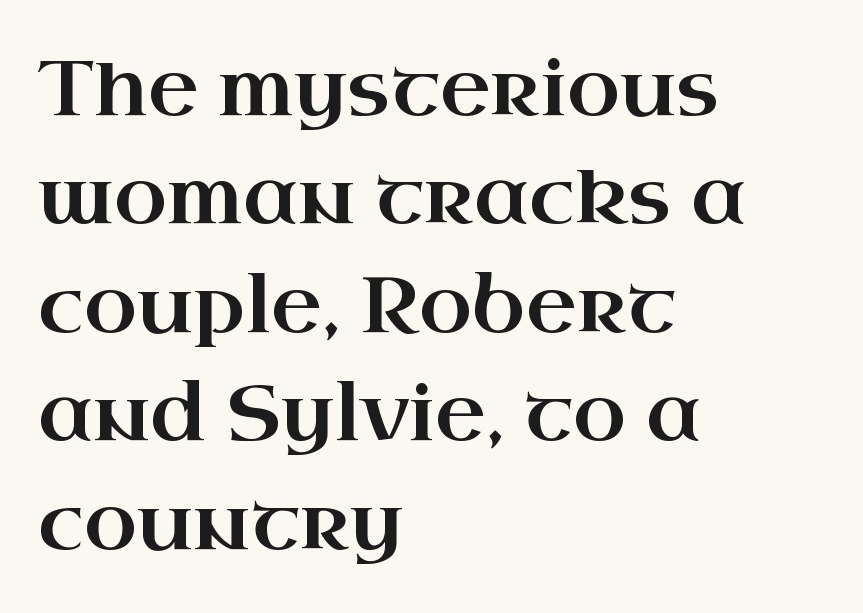
Style check: upright. The setting favours the left margin, as ordinary paragraphs usually do. This rendering employs a face with finishing strokes, i.e., a serif. In terms of leading, this rendering sits right in the middle.
